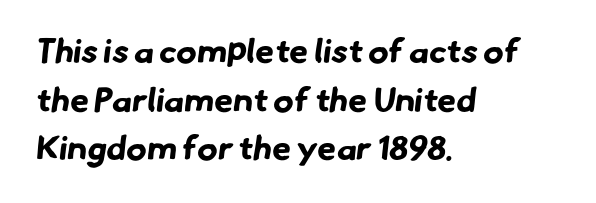
Rows of type keep a routine distance in the vertical direction. Is the type bold? Yes — the strokes are clearly thick and heavy. Lines of text with bare space underneath. A sans-serif font was chosen for this passage. All the whitespace from short lines collects on the right. The letters sit at their default tracking, neither squeezed nor spread.
